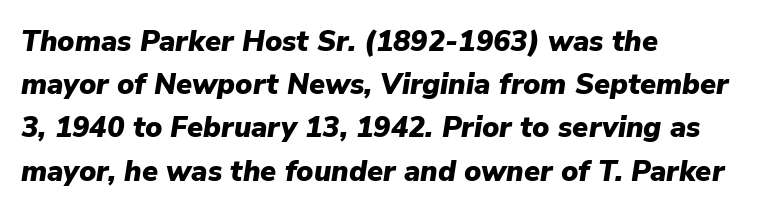
One glance says typical: line gaps are just what's usual. Left-aligned paragraph, ragged on the right. The string is rendered with underlining switched off. The rendering uses a bold face; every stroke is thick and dark. The typography opts for an oblique posture over an upright one. These lines are rendered in a variable-pitch font.
